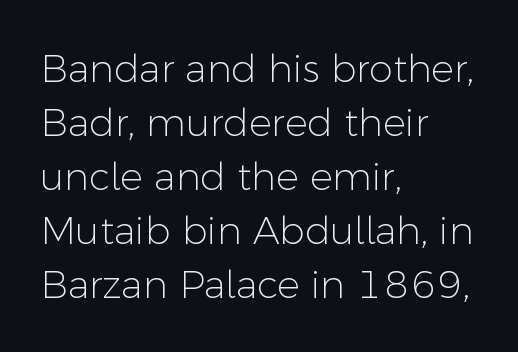
The rendering anchors every line to the left-hand side. Decoration check: the copy has no underline. The face used here is a sans, in the tradition of grotesques and geometrics. How would I describe the line gaps? Plain and ordinary. Vertical stems look standard width or narrower in stroke.
